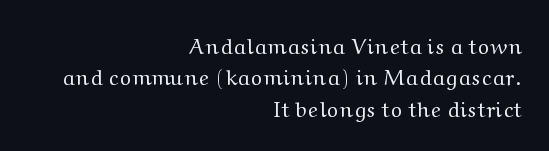
{"italic": "no", "bold": "no", "underline": "no", "align": "right", "line_spacing": "normal", "line_spacing_ratio": 1.49, "glyph_px": 21}
